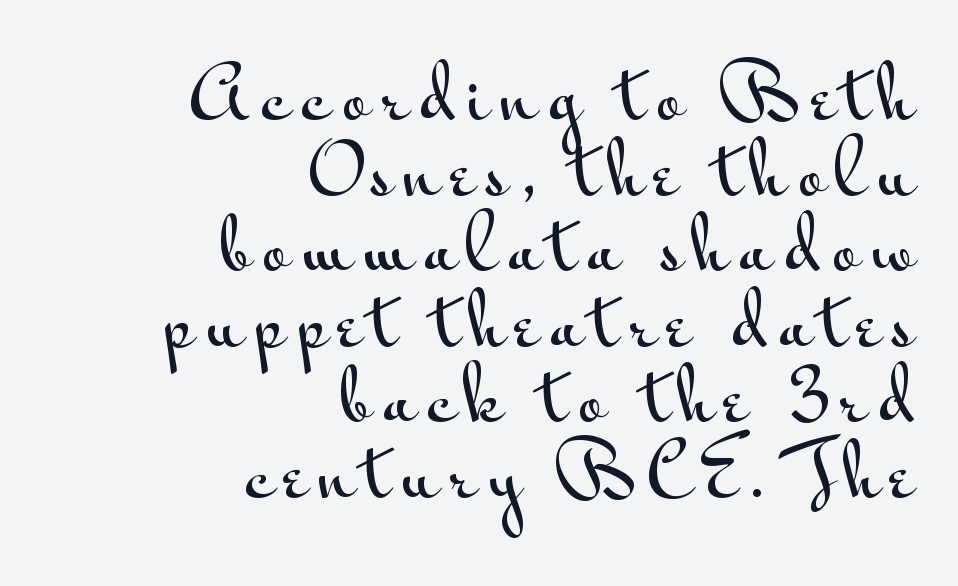
The image shows 72 px wide sans-serif type; set right-aligned, tight line spacing (1.05x), not underlined; medium stroke contrast and a small x-height.
